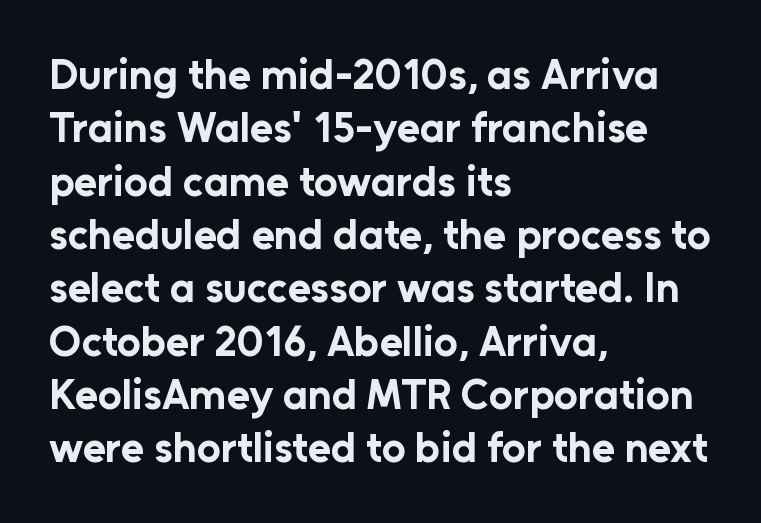
Q: Is the text bold? A: Yes.
Q: Is the text italic (slanted)? A: No, it is upright.
Q: Is the typeface a serif or a sans-serif typeface? A: Sans-serif.
Q: Is the text underlined? A: No.
Q: How is the paragraph aligned? A: Left-aligned.
Q: Is the spacing between letters normal or unusually wide? A: Normal.
Q: Is the spacing between lines tight, normal or loose? A: Normal.
Q: Width (condensed, normal, or wide)? A: Normal.
Q: Stroke contrast? A: Low.
Q: x-height? A: Medium.
Q: Monospaced? A: No.
